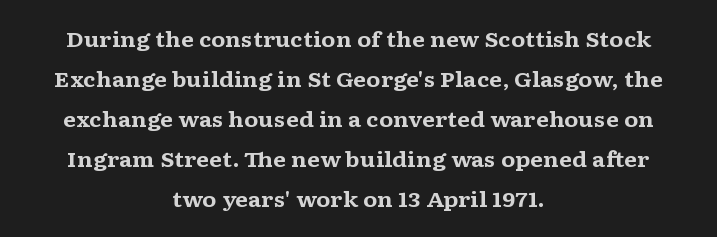
The image shows 21 px bold type, upright; set centered, loose line spacing (1.91x), normal letter spacing, not underlined.
